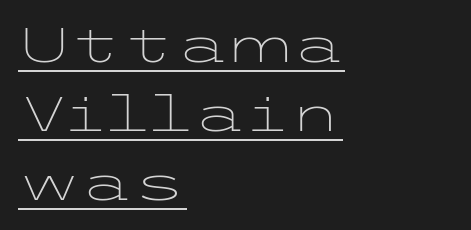
{"serif": "no", "italic": "no", "bold": "no", "weight": "light", "width": "wide", "stroke_contrast": "low", "x_height": "medium", "underline": "yes", "align": "left", "line_spacing": "normal", "line_spacing_ratio": 1.44, "letter_spacing": "normal", "letter_spacing_em": 0.0, "glyph_px": 48}
